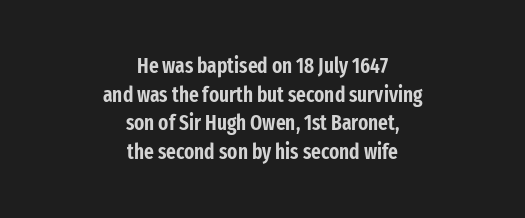
The image shows 21 px text type, upright; set centered, normal line spacing (1.36x), normal letter spacing, not underlined.
